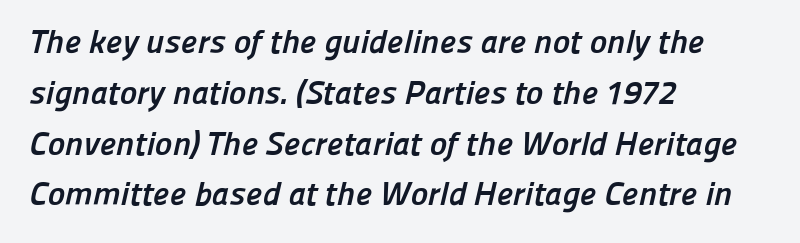
The image shows 33 px semibold sans-serif type; set left-aligned, normal line spacing (1.54x), normal letter spacing, not underlined; low stroke contrast and a medium x-height.
